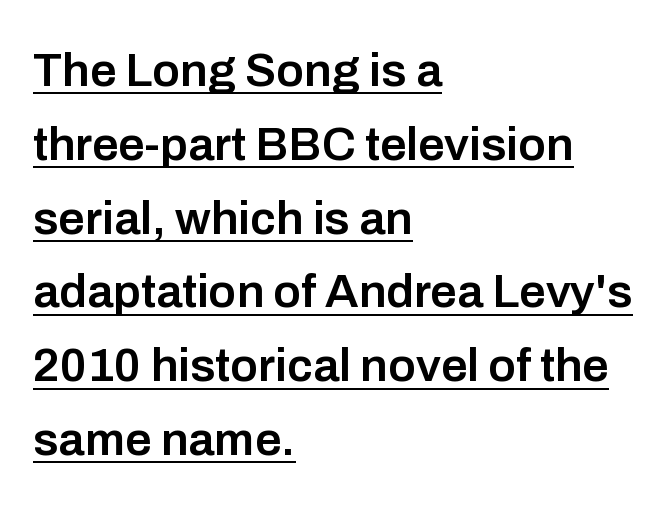
{"serif": "no", "italic": "no", "bold": "semi", "weight": "semibold", "width": "normal", "stroke_contrast": "low", "x_height": "medium", "monospaced": "no", "underline": "yes", "align": "left", "line_spacing": "normal", "line_spacing_ratio": 1.57, "letter_spacing": "normal", "letter_spacing_em": 0.0, "glyph_px": 47}
